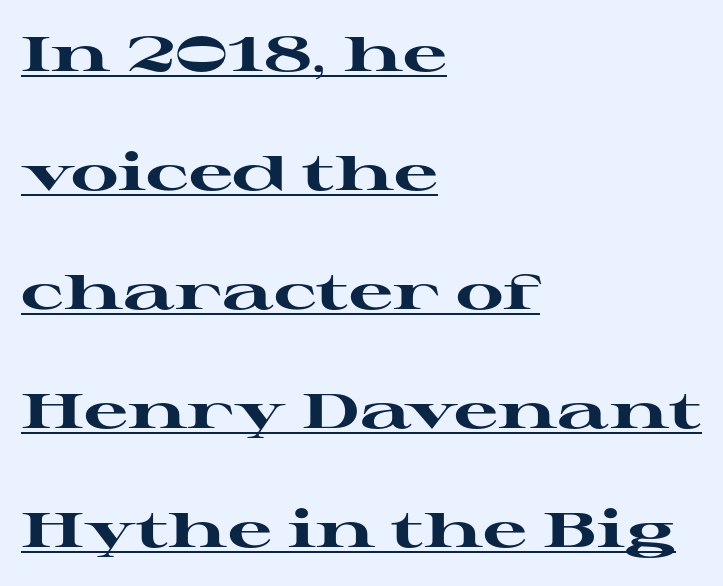
{"serif": "yes", "italic": "no", "bold": "yes", "weight": "heavy", "width": "wide", "stroke_contrast": "high", "x_height": "medium", "monospaced": "no", "underline": "yes", "align": "left", "line_spacing": "loose", "line_spacing_ratio": 2.43, "letter_spacing": "normal", "letter_spacing_em": 0.0, "glyph_px": 49}
